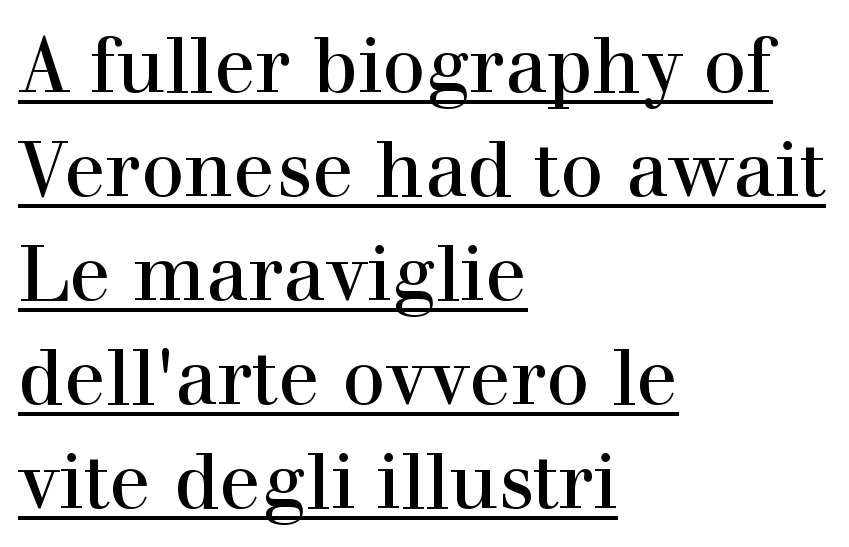
Italic? Not at all — the glyphs are vertical. Which margin do the lines hug? The left one — the right edge is uneven. The passage shown is typed in a proportional face where columns would drift. A serif font was chosen for this passage. Looks like someone drew a line under every word here. The horizontal fit of the characters is conventional and even.
